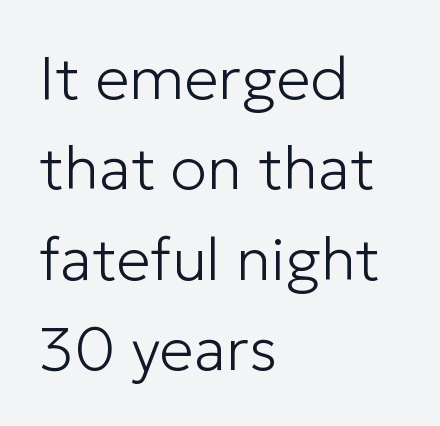
A sans-serif font was chosen for this passage. Heft: none added — not bold. Unlike italic type, these characters show no tilt at all. How are the letters spaced? Ordinarily, with no added tracking. Think of a printed novel: that variable character pitch is what you see here. Quick note: underline off.
